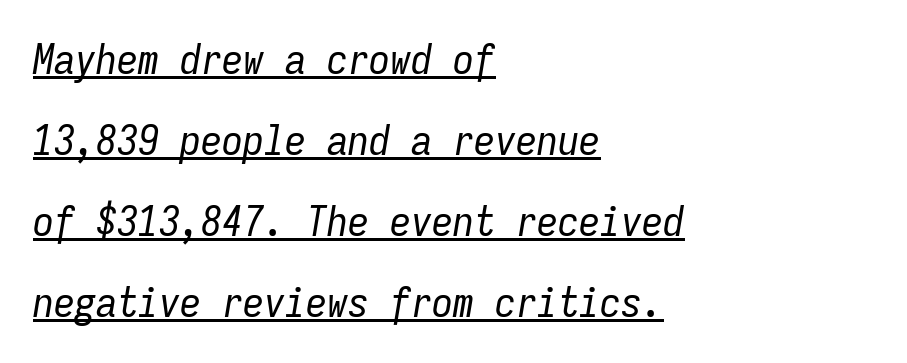
The image shows 42 px regular-weight, condensed type, italic (leaning right), monospaced; set left-aligned, loose line spacing (1.93x), normal letter spacing, underlined; low stroke contrast and a medium x-height.
